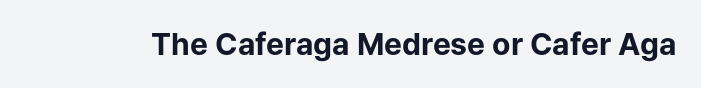
Q: Is the text bold? A: Yes.
Q: Is the text italic (slanted)? A: No, it is upright.
Q: Is the typeface a serif or a sans-serif typeface? A: Sans-serif.
Q: Is the text underlined? A: No.
Q: Is the spacing between letters normal or unusually wide? A: Normal.
Q: Width (condensed, normal, or wide)? A: Normal.
Q: Stroke contrast? A: Low.
Q: x-height? A: Medium.
Q: Monospaced? A: No.
